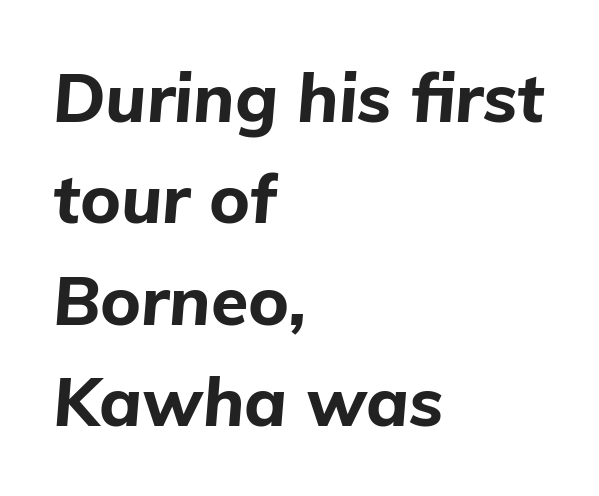
Quick note: italic. A typesetter would call this zero additional tracking. Does the copy run flush right? No — it runs flush left. The passage shown is not underscored anywhere. The line-height multiplier appears to be the usual default.
